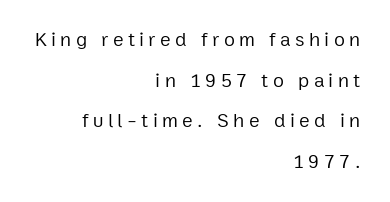
The image shows 20 px text type, upright; set right-aligned, loose line spacing (2.03x), unusually wide letter spacing (+0.22 em), not underlined.
